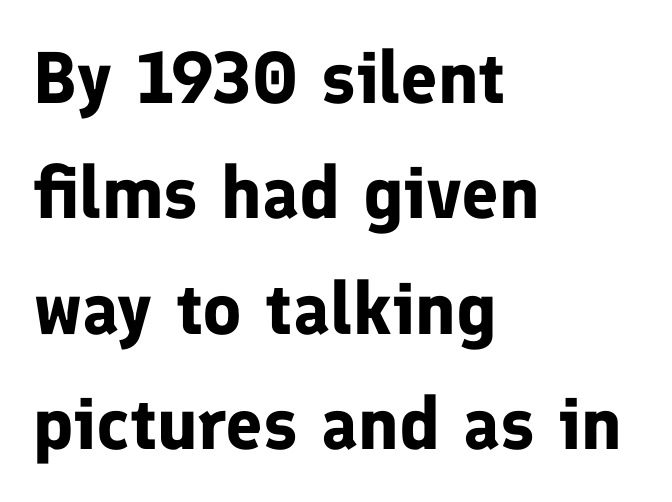
Q: Is the text bold? A: Yes.
Q: Is the text italic (slanted)? A: No, it is upright.
Q: Is the typeface a serif or a sans-serif typeface? A: Sans-serif.
Q: Is the text underlined? A: No.
Q: How is the paragraph aligned? A: Left-aligned.
Q: Is the spacing between letters normal or unusually wide? A: Normal.
Q: Is the spacing between lines tight, normal or loose? A: Normal.
Q: Width (condensed, normal, or wide)? A: Normal.
Q: Stroke contrast? A: Low.
Q: x-height? A: Medium.
Q: Monospaced? A: No.
